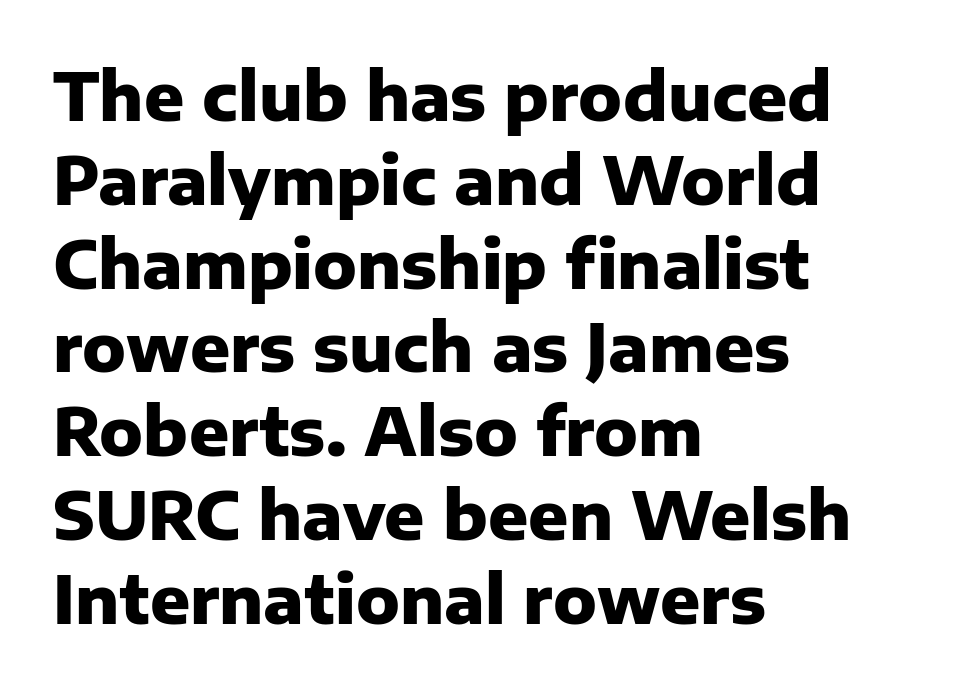
The image shows 66 px heavy sans-serif type, upright; set left-aligned, normal line spacing (1.27x), normal letter spacing, not underlined; low stroke contrast and a medium x-height.
